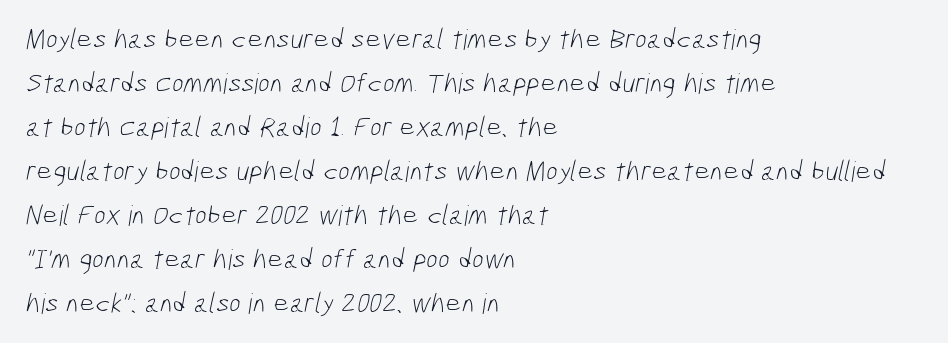
The image shows 28 px light, condensed sans-serif type; set left-aligned, normal line spacing (1.57x), normal letter spacing, not underlined; low stroke contrast and a medium x-height.
